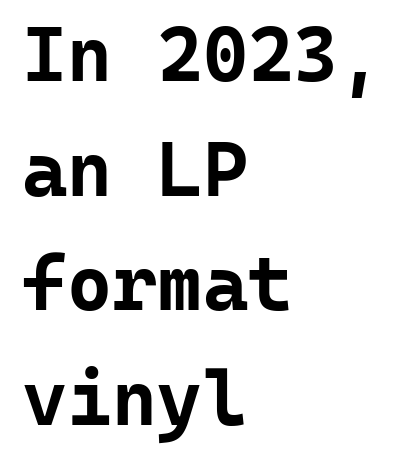
{"serif": "no", "italic": "no", "bold": "yes", "weight": "bold", "width": "normal", "stroke_contrast": "low", "x_height": "medium", "monospaced": "yes", "underline": "no", "align": "left", "line_spacing": "normal", "line_spacing_ratio": 1.49, "letter_spacing": "normal", "letter_spacing_em": 0.0, "glyph_px": 77}
